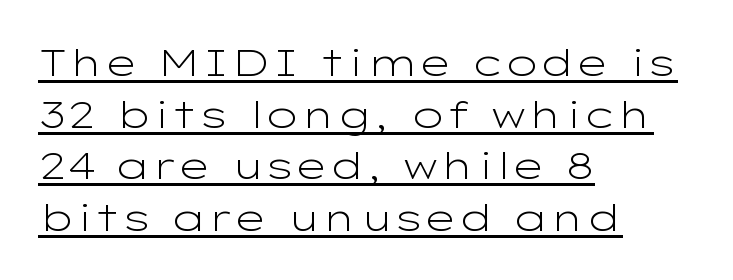
Nothing heavy about these letters — not bold at all. You can tell from the bare stems that sans-serif type was used. This sample carries an underscore along the baseline area. The compositor pushed each line to the left boundary.
